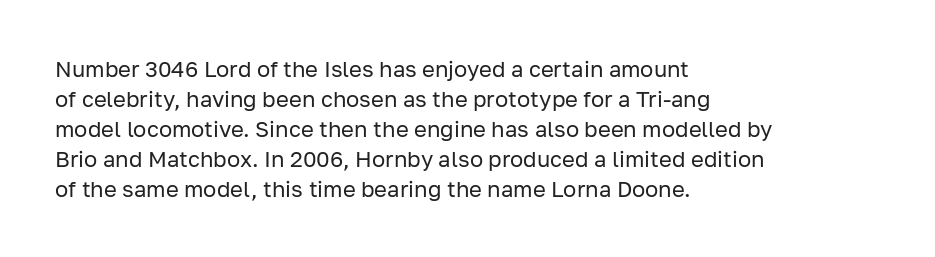
The image shows 22 px text type, upright; set left-aligned, normal line spacing (1.36x), normal letter spacing, not underlined.
